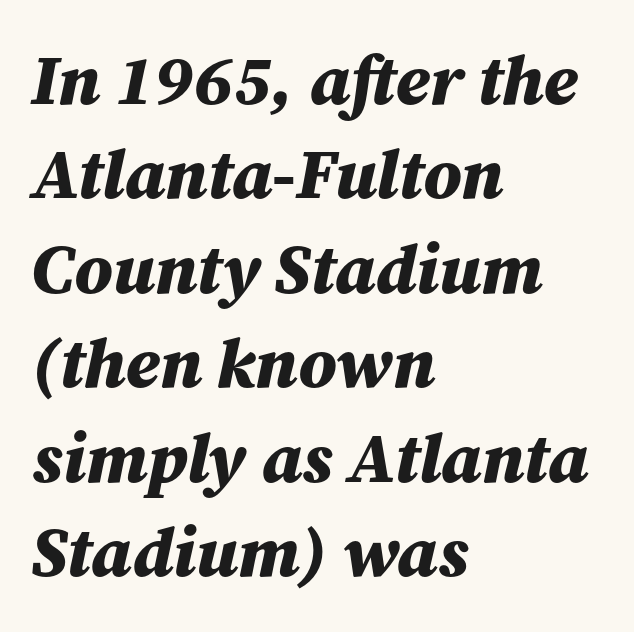
{"italic": "yes", "lean": "right", "slant_degrees": 12, "bold": "yes", "weight": "bold", "width": "normal", "stroke_contrast": "medium", "x_height": "medium", "monospaced": "no", "underline": "no", "align": "left", "line_spacing": "normal", "line_spacing_ratio": 1.35, "letter_spacing": "normal", "letter_spacing_em": 0.0, "glyph_px": 70}
